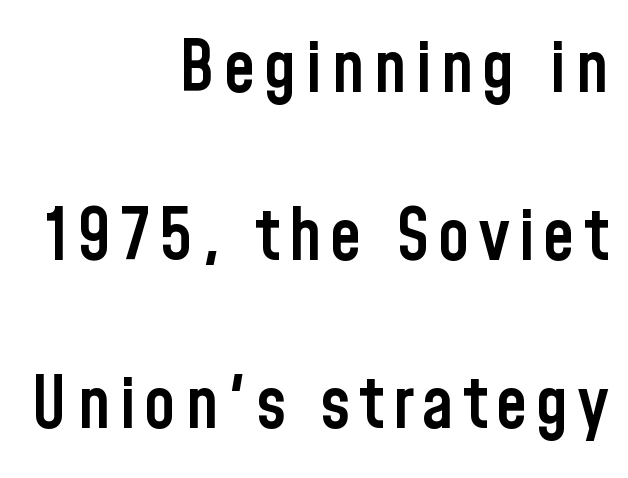
The image shows 72 px semibold, condensed sans-serif type, upright; set right-aligned, loose line spacing (2.33x), not underlined; low stroke contrast and a medium x-height.
